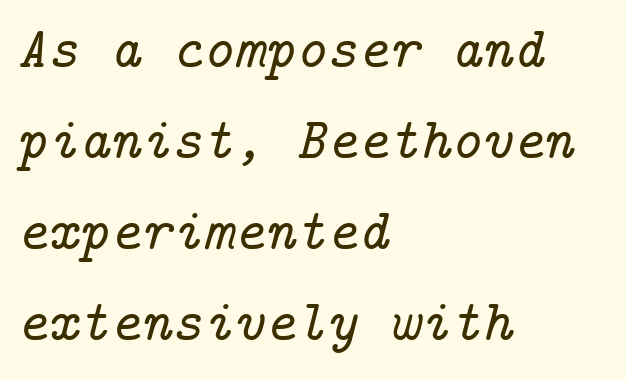
{"serif": "yes", "italic": "yes", "lean": "right", "slant_degrees": 14, "width": "normal", "stroke_contrast": "low", "x_height": "medium", "underline": "no", "align": "left", "line_spacing": "normal", "line_spacing_ratio": 1.54, "letter_spacing": "normal", "letter_spacing_em": 0.0, "glyph_px": 59}
